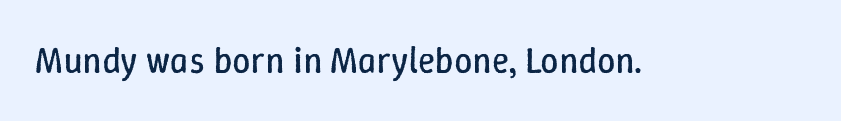
Q: Is the text bold? A: No.
Q: Is the text italic (slanted)? A: No, it is upright.
Q: Is the text underlined? A: No.
Q: Is the spacing between letters normal or unusually wide? A: Normal.
Q: Width (condensed, normal, or wide)? A: Normal.
Q: Stroke contrast? A: Low.
Q: x-height? A: Medium.
Q: Monospaced? A: No.
